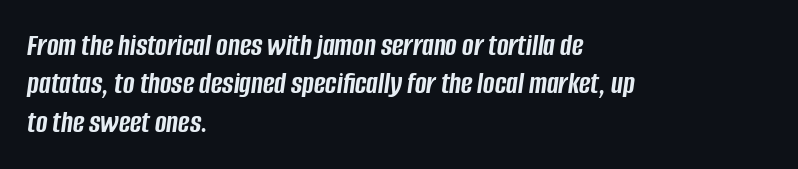
Italic: yes, the glyphs are oblique. Character widths vary here, with narrow letters taking less room than wide ones. Letter spacing: default. Just letters on the line, the space beneath them empty. These lines carry a lot of weight — the face is fully bold.
